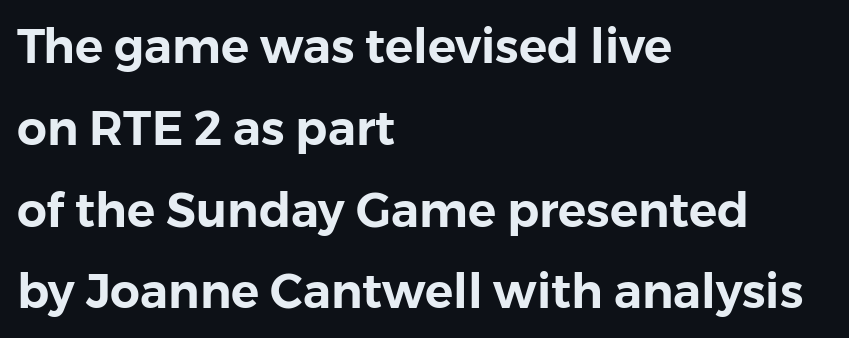
The image shows 47 px sans-serif type, upright; set left-aligned, line spacing 1.74x, normal letter spacing, not underlined; low stroke contrast and a medium x-height.
